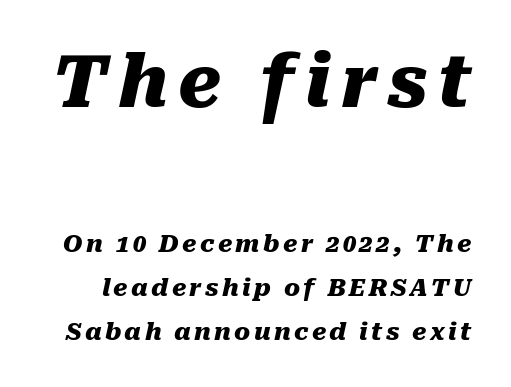
Q: Is the text bold? A: Yes.
Q: Is the text italic (slanted)? A: Yes, it leans right by about 10 degrees.
Q: Is the text underlined? A: No.
Q: Which block of text is set in a larger size, the first (top) or the second (bottom)? A: The first (top) one.
Q: Width (condensed, normal, or wide)? A: Normal.
Q: Stroke contrast? A: Medium.
Q: x-height? A: Medium.
Q: Monospaced? A: No.
